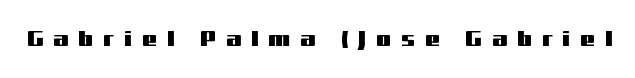
{"italic": "no", "underline": "no", "letter_spacing": "wide", "letter_spacing_em": 0.49, "glyph_px": 21}
